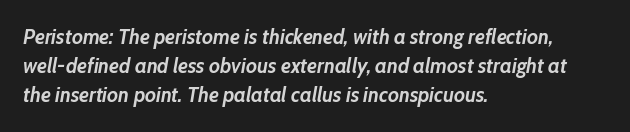
Evenly set lines give the paragraph a standard silhouette. Quick note: italic. The glyphs have the mass of a bold cut. The compositor pushed each line to the left boundary. A typesetter would call this zero additional tracking.
